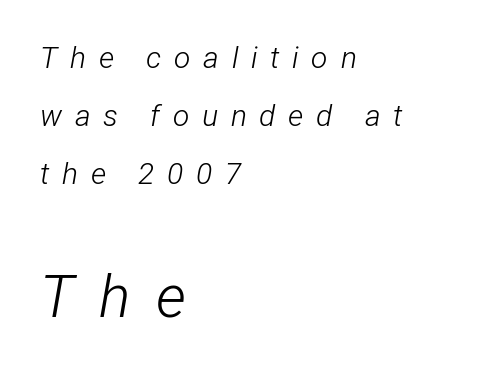
{"italic": "yes", "lean": "right", "slant_degrees": 12, "bold": "no", "weight": "light", "width": "condensed", "stroke_contrast": "low", "x_height": "medium", "monospaced": "no", "underline": "no", "align": "left", "line_spacing": "loose", "line_spacing_ratio": 1.94, "letter_spacing": "wide", "letter_spacing_em": 0.42, "larger_block": "second", "size_ratio": 1.97, "glyph_px": 59}
